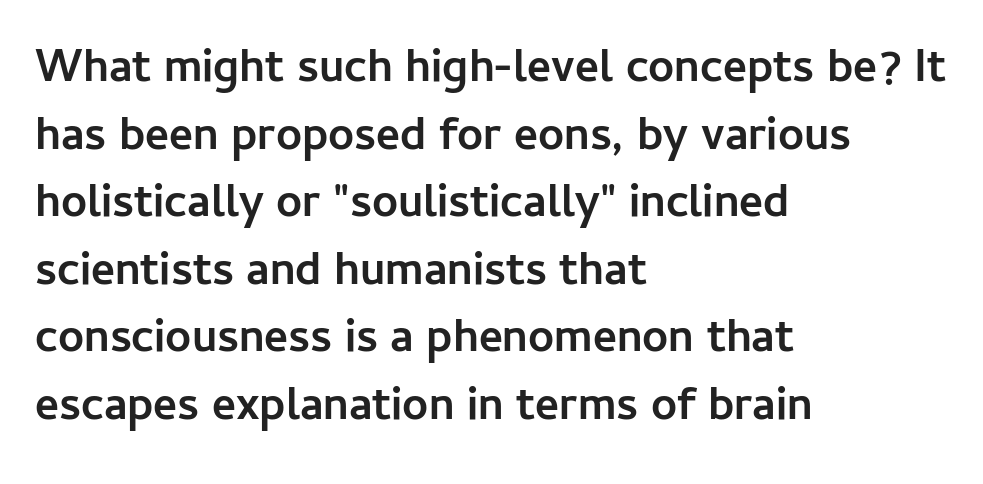
The type family on display is of the sans-serif kind. The face used here is rendered with its standard letterfit. Here the designer chose a conventional face with non-uniform glyph widths. The lettering stays uniformly vertical, giving the passage a roman look.
